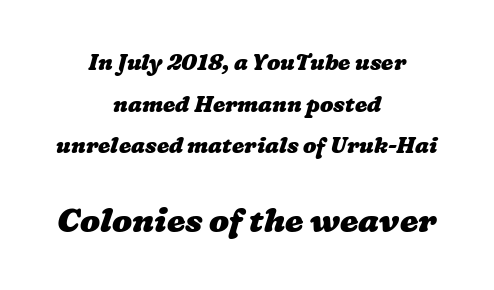
Q: Is the text bold? A: Yes.
Q: Is the text underlined? A: No.
Q: How is the paragraph aligned? A: Centered.
Q: Is the spacing between letters normal or unusually wide? A: Normal.
Q: Which block of text is set in a larger size, the first (top) or the second (bottom)? A: The second (bottom) one.
Q: Width (condensed, normal, or wide)? A: Wide.
Q: Stroke contrast? A: Low.
Q: x-height? A: Medium.
Q: Monospaced? A: No.
